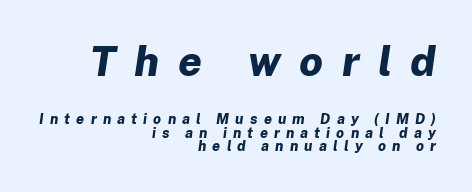
{"italic": "yes", "lean": "right", "slant_degrees": 8, "bold": "yes", "weight": "bold", "width": "normal", "stroke_contrast": "low", "x_height": "medium", "monospaced": "no", "underline": "no", "align": "right", "line_spacing": "tight", "line_spacing_ratio": 0.97, "letter_spacing": "wide", "letter_spacing_em": 0.44, "larger_block": "first", "size_ratio": 3.0, "glyph_px": 42}
